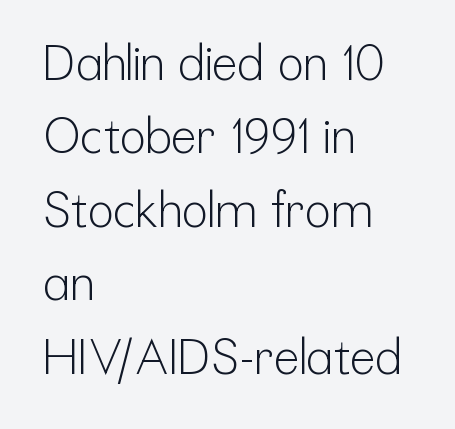
{"serif": "no", "italic": "no", "bold": "no", "weight": "light", "width": "condensed", "stroke_contrast": "low", "x_height": "medium", "monospaced": "no", "underline": "no", "align": "left", "line_spacing": "normal", "line_spacing_ratio": 1.53, "letter_spacing": "normal", "letter_spacing_em": 0.0, "glyph_px": 48}
